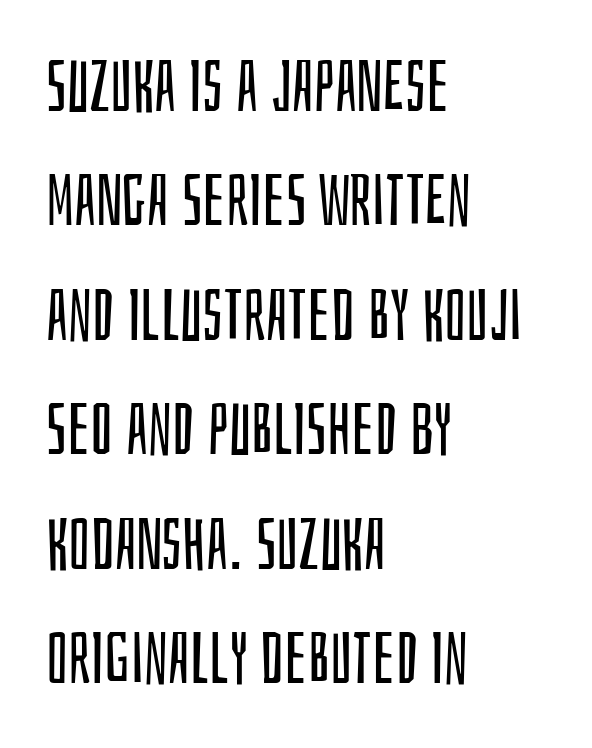
This sample is left-justified, so line endings fall wherever the words run out. Bold? No — there's no thickening of the strokes. Note: no serifs on the glyphs. The rendering uses natural spacing where letterforms have individual widths.
